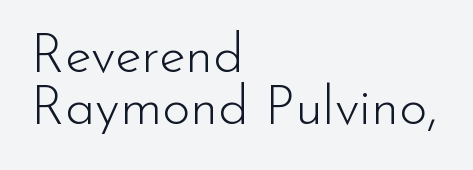
This rendering employs a face without finishing strokes, i.e., a sans-serif. Is there much room between lines? No — they nearly touch. These lines were composed using upright roman letters. Stroke mass is kept to a normal reading level or below. Decoration check: the copy has no underline.
